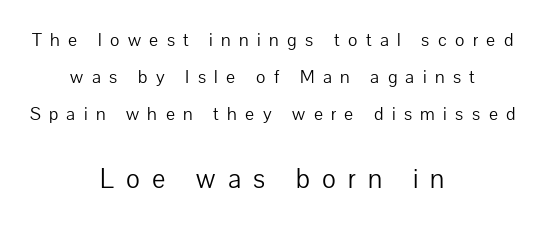
Q: Is the text bold? A: No.
Q: Is the text italic (slanted)? A: No, it is upright.
Q: Is the typeface a serif or a sans-serif typeface? A: Sans-serif.
Q: Is the text underlined? A: No.
Q: How is the paragraph aligned? A: Centered.
Q: Is the spacing between letters normal or unusually wide? A: Unusually wide.
Q: Is the spacing between lines tight, normal or loose? A: Loose.
Q: Which block of text is set in a larger size, the first (top) or the second (bottom)? A: The second (bottom) one.
Q: Width (condensed, normal, or wide)? A: Normal.
Q: Stroke contrast? A: Low.
Q: x-height? A: Medium.
Q: Monospaced? A: No.
